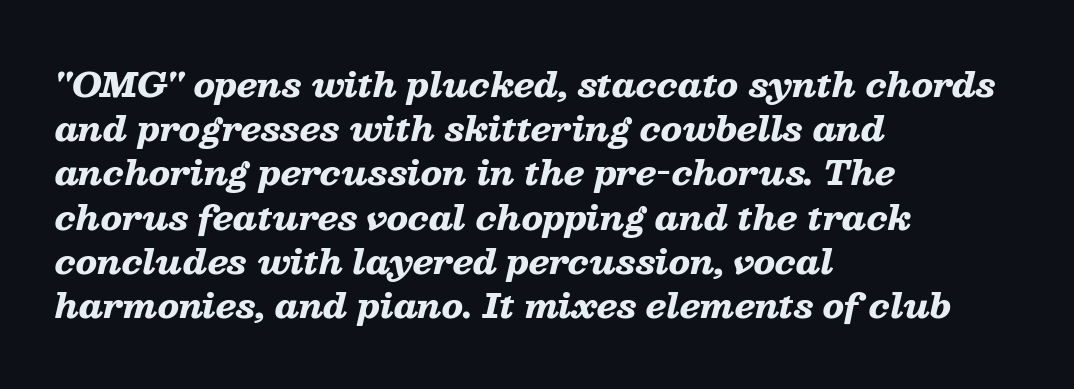
The image shows 33 px heavy, wide type, italic (leaning right); set left-aligned, normal line spacing (1.34x), normal letter spacing, not underlined; low stroke contrast and a medium x-height.
